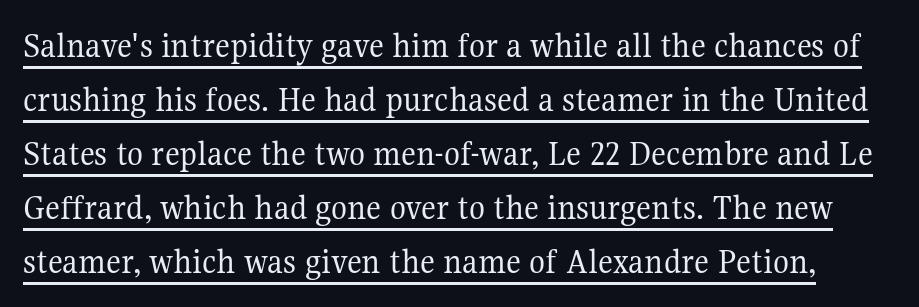
Q: Is the text bold? A: No.
Q: Is the text italic (slanted)? A: No, it is upright.
Q: Is the typeface a serif or a sans-serif typeface? A: Serif.
Q: Is the text underlined? A: Yes.
Q: Is the spacing between letters normal or unusually wide? A: Normal.
Q: Is the spacing between lines tight, normal or loose? A: Normal.
Q: Width (condensed, normal, or wide)? A: Normal.
Q: Stroke contrast? A: Medium.
Q: x-height? A: Medium.
Q: Monospaced? A: No.
